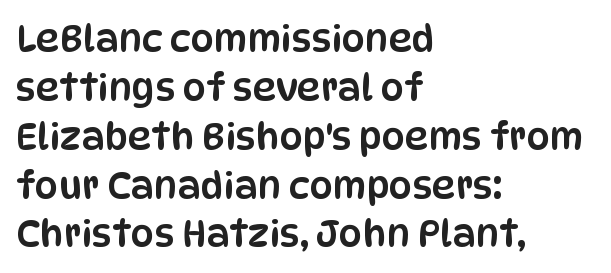
The image shows 37 px condensed sans-serif type, upright; set left-aligned, normal line spacing (1.32x), normal letter spacing, not underlined; low stroke contrast and a large x-height.
